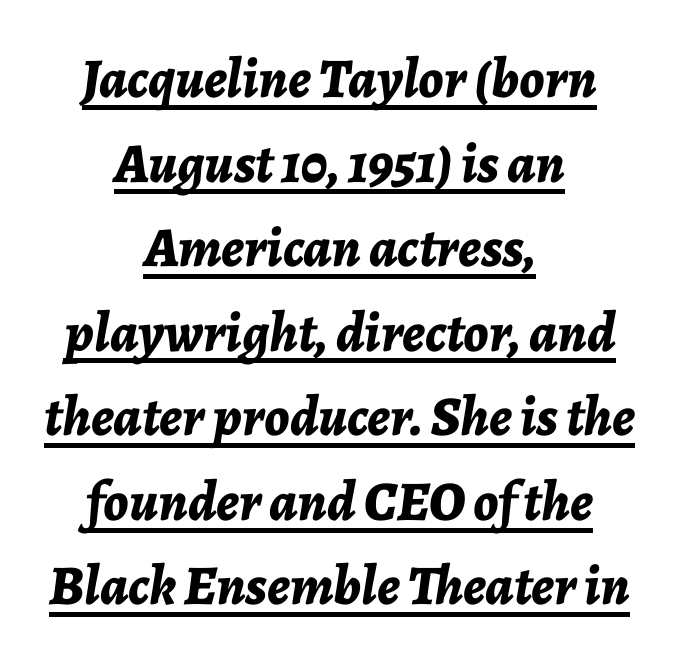
The block of text has a typical density, with ordinary space between rows. Short and long lines alike share a common midpoint. Compared with undecorated copy, this sample adds a rule below the words. A dark, heavy texture on the line: the type is bold. If you drew a line through each stem, it would be angled.
